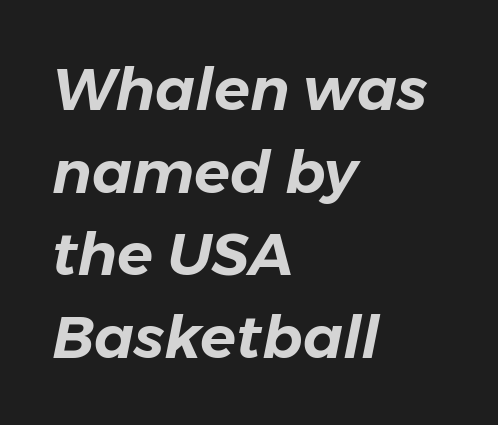
Check the space under the baseline: it is left empty. One glance says typical: line gaps are just what's usual. This is oblique type, the kind used for emphasis or titles. Visually the block forms a straight wall on the left and a jagged coastline on the right. The passage shown is typed in a proportional face where columns would drift.
